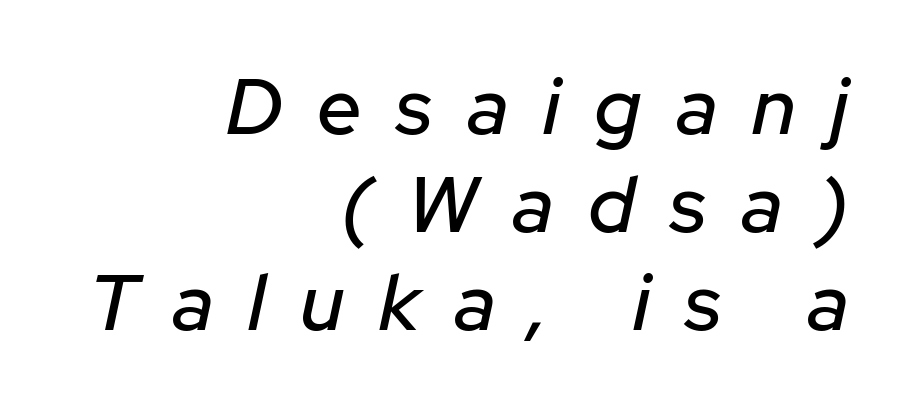
Every row of glyphs terminates at an identical x-position on the right. Glyph-to-glyph distance is far greater than everyday printed text. Do the characters align in a grid? No, the font is proportional. Slanted lettering throughout. Underline: absent.
